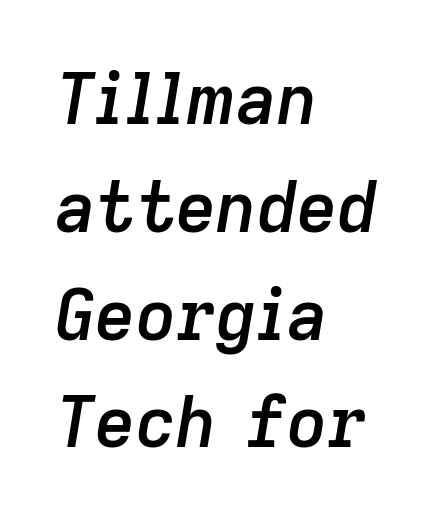
{"italic": "yes", "lean": "right", "slant_degrees": 9, "bold": "semi", "weight": "semibold", "width": "normal", "stroke_contrast": "low", "x_height": "medium", "monospaced": "no", "underline": "no", "align": "left", "line_spacing": "normal", "line_spacing_ratio": 1.54, "letter_spacing": "normal", "letter_spacing_em": 0.0, "glyph_px": 70}
